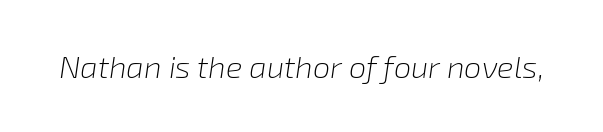
The typeface has the unassuming heft of standard copy or less. No word sits above an underline. Varying glyph widths throughout — classic text-font behaviour. The typography opts for an oblique posture over an upright one. The face used here is rendered with its standard letterfit.
